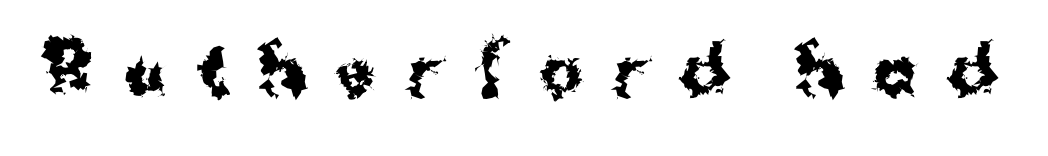
{"serif": "no", "italic": "no", "bold": "yes", "weight": "bold", "width": "normal", "stroke_contrast": "medium", "x_height": "medium", "monospaced": "no", "underline": "no", "letter_spacing": "wide", "letter_spacing_em": 0.47, "glyph_px": 65}
